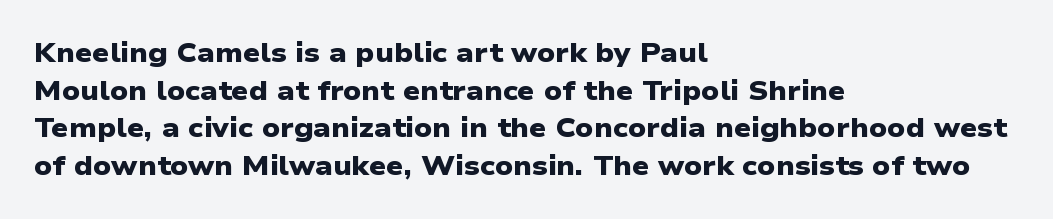
The image shows 27 px bold type; set left-aligned, normal line spacing (1.39x), normal letter spacing, not underlined.
